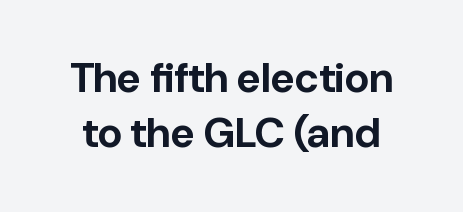
The image shows 42 px bold sans-serif type, upright; set normal line spacing (1.31x), normal letter spacing, not underlined; low stroke contrast and a medium x-height.
